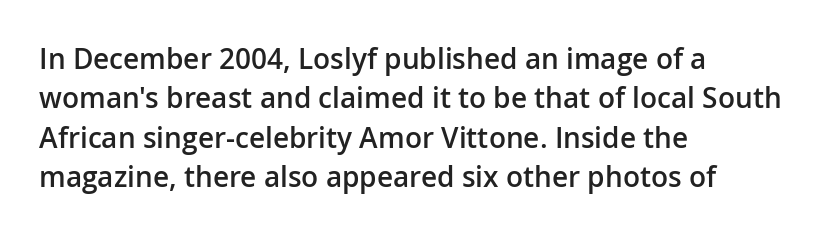
{"serif": "no", "italic": "no", "bold": "semi", "weight": "semibold", "width": "normal", "stroke_contrast": "low", "x_height": "medium", "monospaced": "no", "underline": "no", "align": "left", "line_spacing": "normal", "line_spacing_ratio": 1.41, "letter_spacing": "normal", "letter_spacing_em": 0.0, "glyph_px": 28}
